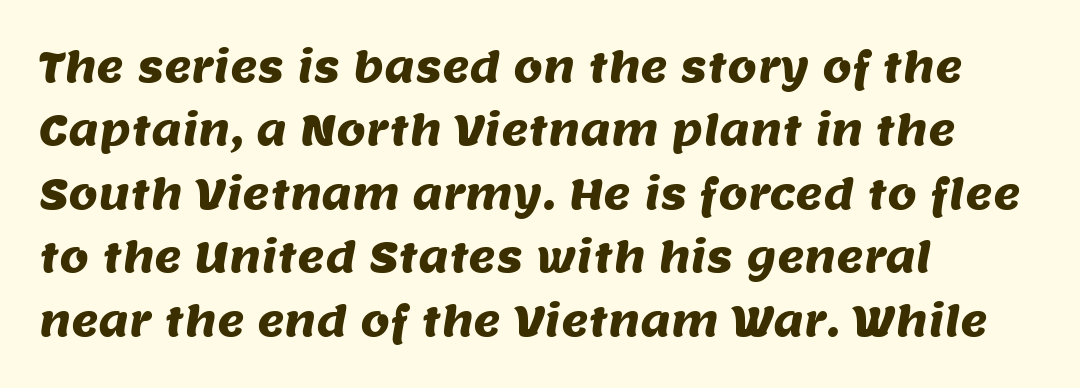
No feet cap the strokes, marking this as sans-serif type. Between one letter and the next there's only the usual sliver of space. Evenly set lines give the paragraph a standard silhouette. Underlining? Definitely not there. Proportional: the letters do not fall into vertical columns. The ragged edge is on the right, which tells us the setting is flush left.
